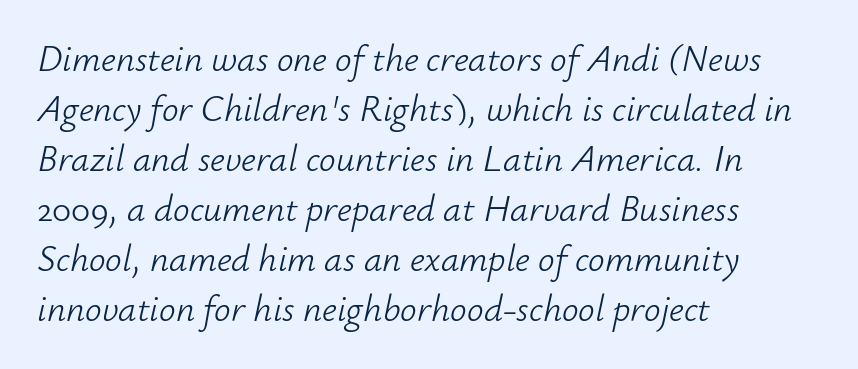
Q: Is the text bold? A: No.
Q: Is the text italic (slanted)? A: Yes, it leans right by about 12 degrees.
Q: Is the text underlined? A: No.
Q: How is the paragraph aligned? A: Left-aligned.
Q: Is the spacing between letters normal or unusually wide? A: Normal.
Q: Is the spacing between lines tight, normal or loose? A: Normal.
Q: Width (condensed, normal, or wide)? A: Normal.
Q: Stroke contrast? A: Low.
Q: x-height? A: Small.
Q: Monospaced? A: No.
